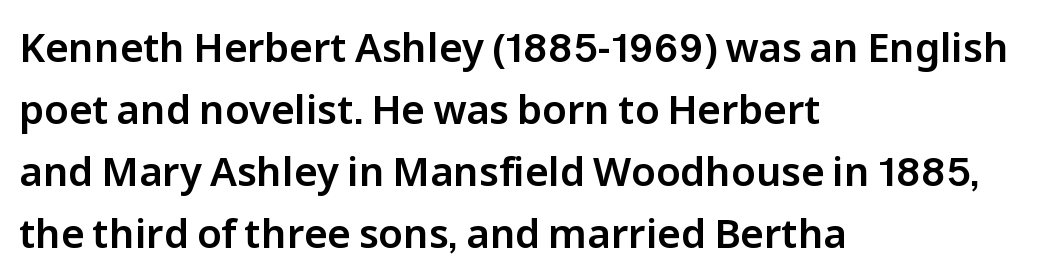
{"serif": "no", "italic": "no", "width": "normal", "stroke_contrast": "low", "x_height": "medium", "monospaced": "no", "underline": "no", "align": "left", "line_spacing": "normal", "line_spacing_ratio": 1.55, "letter_spacing": "normal", "letter_spacing_em": 0.0, "glyph_px": 40}
